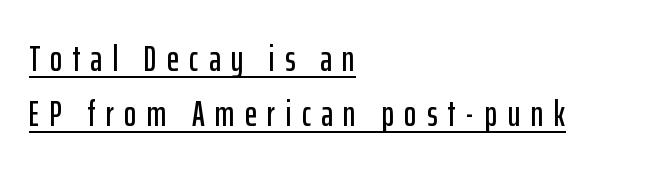
Q: Is the text italic (slanted)? A: No, it is upright.
Q: Is the typeface a serif or a sans-serif typeface? A: Sans-serif.
Q: Is the text underlined? A: Yes.
Q: How is the paragraph aligned? A: Left-aligned.
Q: Is the spacing between letters normal or unusually wide? A: Unusually wide.
Q: Is the spacing between lines tight, normal or loose? A: Normal.
Q: Width (condensed, normal, or wide)? A: Condensed.
Q: Stroke contrast? A: Low.
Q: x-height? A: Medium.
Q: Monospaced? A: No.
